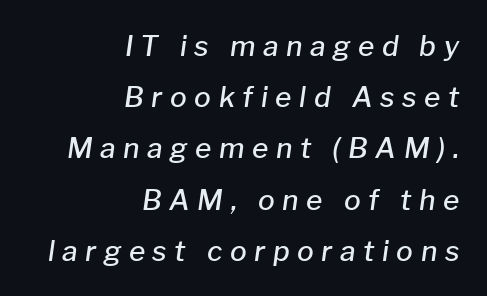
Q: Is the text bold? A: Semi-bold.
Q: Is the text italic (slanted)? A: Yes, it leans right by about 8 degrees.
Q: Is the text underlined? A: No.
Q: How is the paragraph aligned? A: Right-aligned.
Q: Is the spacing between letters normal or unusually wide? A: Unusually wide.
Q: Width (condensed, normal, or wide)? A: Normal.
Q: Stroke contrast? A: Low.
Q: x-height? A: Medium.
Q: Monospaced? A: No.
